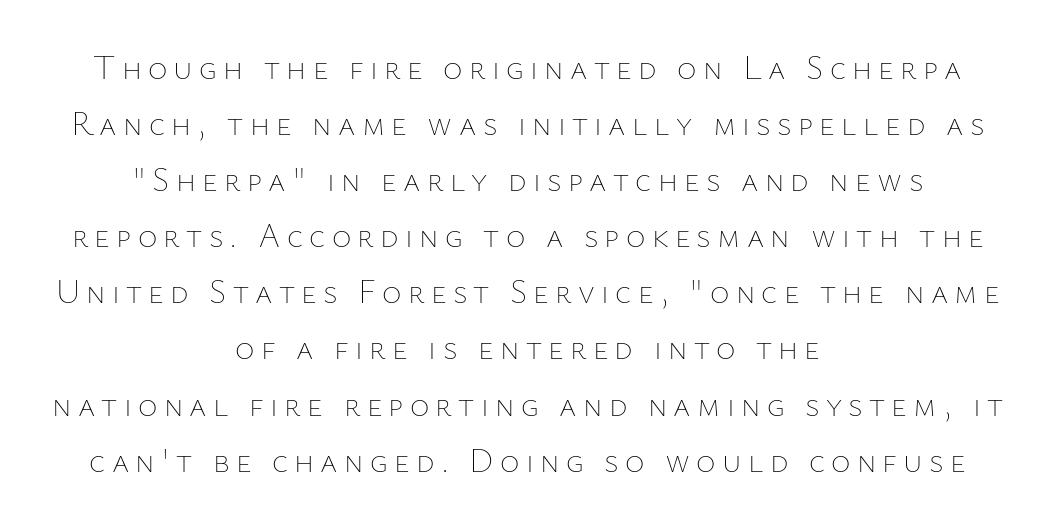
{"italic": "no", "bold": "no", "weight": "thin", "width": "normal", "stroke_contrast": "low", "x_height": "medium", "monospaced": "no", "underline": "no", "align": "center", "line_spacing": "normal", "line_spacing_ratio": 1.7, "glyph_px": 33}
